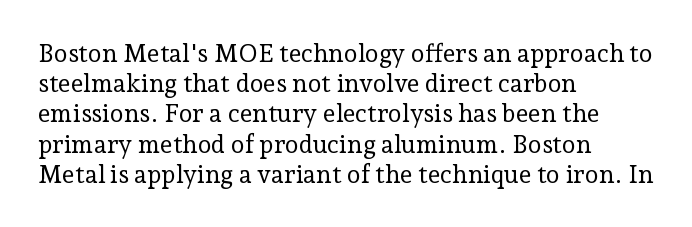
Q: Is the text bold? A: No.
Q: Is the text italic (slanted)? A: No, it is upright.
Q: Is the text underlined? A: No.
Q: How is the paragraph aligned? A: Left-aligned.
Q: Is the spacing between letters normal or unusually wide? A: Normal.
